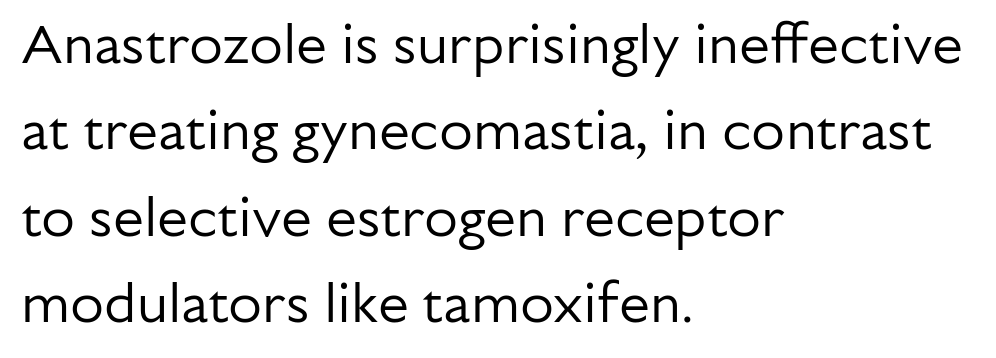
Q: Is the text bold? A: No.
Q: Is the text italic (slanted)? A: No, it is upright.
Q: Is the typeface a serif or a sans-serif typeface? A: Sans-serif.
Q: Is the text underlined? A: No.
Q: How is the paragraph aligned? A: Left-aligned.
Q: Is the spacing between letters normal or unusually wide? A: Normal.
Q: Is the spacing between lines tight, normal or loose? A: Normal.
Q: Width (condensed, normal, or wide)? A: Normal.
Q: Stroke contrast? A: Low.
Q: x-height? A: Medium.
Q: Monospaced? A: No.
